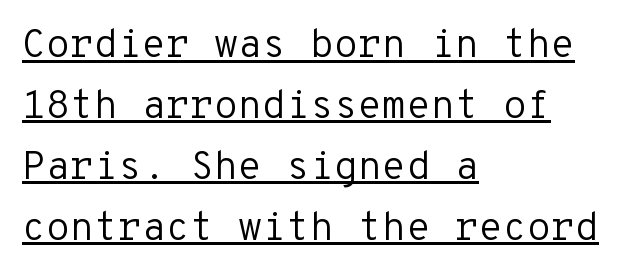
{"serif": "no", "italic": "no", "bold": "no", "weight": "regular", "width": "normal", "stroke_contrast": "low", "x_height": "medium", "monospaced": "yes", "underline": "yes", "align": "left", "line_spacing": "normal", "line_spacing_ratio": 1.56, "letter_spacing": "normal", "letter_spacing_em": 0.0, "glyph_px": 39}
